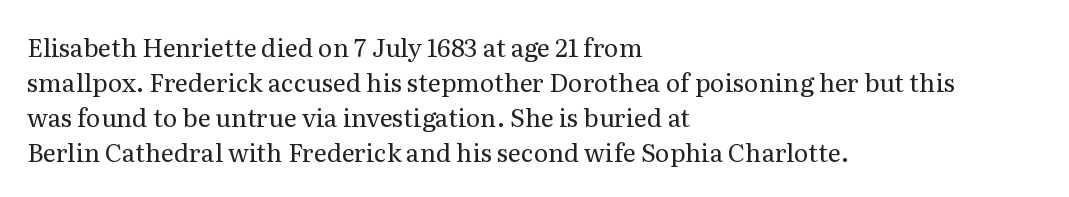
The image shows 25 px text type, upright; set left-aligned, normal line spacing (1.4x), normal letter spacing, not underlined.
